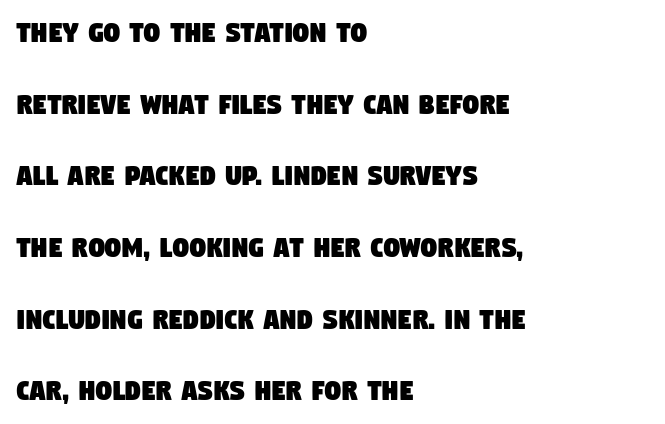
The image shows 32 px condensed sans-serif type; set left-aligned, loose line spacing (2.24x), normal letter spacing, not underlined; low stroke contrast and a large x-height.
